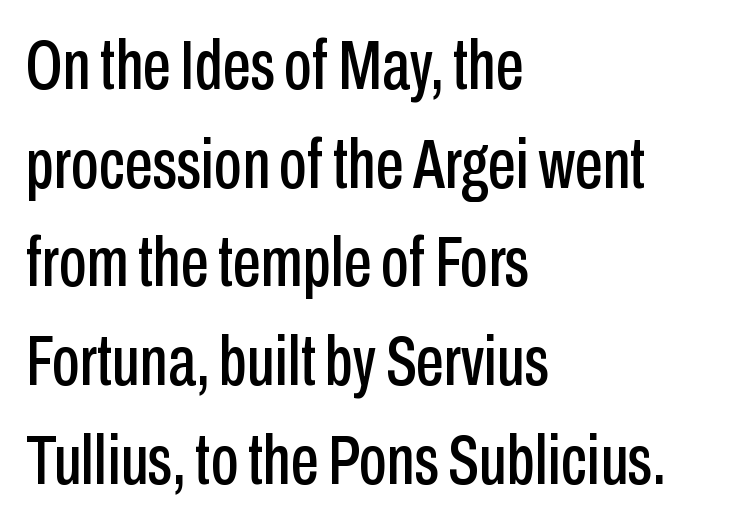
Normally led — the rows are evenly, conventionally spaced. Characters remain perfectly vertical along every line. You could not count columns in this text — the font is proportionally spaced. I'd call this a sans setting — the letters go barefoot.
